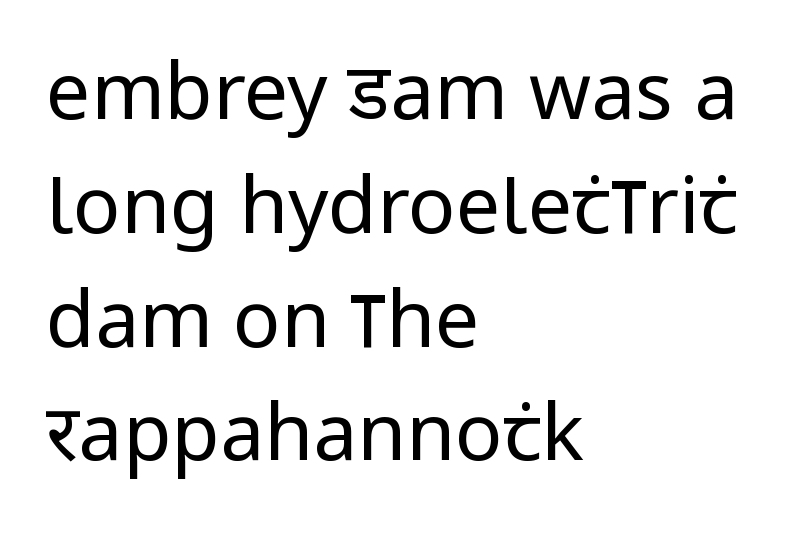
Q: Is the text bold? A: No.
Q: Is the text italic (slanted)? A: No, it is upright.
Q: Is the typeface a serif or a sans-serif typeface? A: Sans-serif.
Q: Is the text underlined? A: No.
Q: How is the paragraph aligned? A: Left-aligned.
Q: Is the spacing between letters normal or unusually wide? A: Normal.
Q: Is the spacing between lines tight, normal or loose? A: Normal.
Q: Width (condensed, normal, or wide)? A: Condensed.
Q: Stroke contrast? A: Low.
Q: x-height? A: Large.
Q: Monospaced? A: No.
